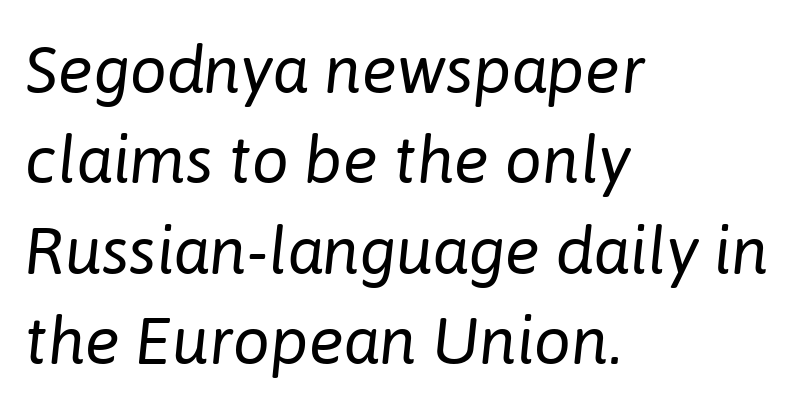
The image shows 66 px regular-weight type, italic (leaning right); set left-aligned, normal line spacing (1.37x), normal letter spacing, not underlined; low stroke contrast and a medium x-height.
